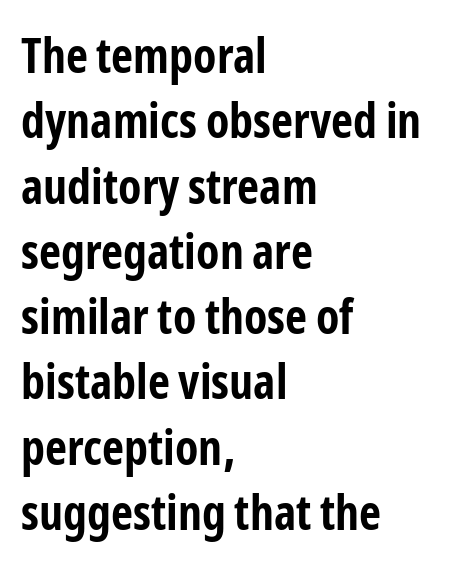
Notice how descenders clear the ascenders below comfortably — that's standard leading. Notice how the passage keeps a crisp vertical edge on the left only. Letterform terminals end flat and unadorned throughout the passage. Each word holds together tightly as a unit, with standard inter-letter gaps. These lines are rendered in a variable-pitch font. How heavy is the stroke? Heavy — this is a bold.
